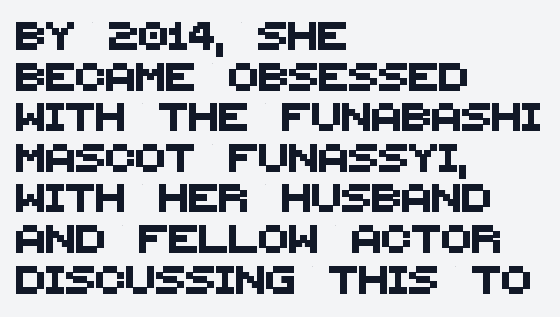
Q: Is the typeface a serif or a sans-serif typeface? A: Sans-serif.
Q: Is the text underlined? A: No.
Q: How is the paragraph aligned? A: Left-aligned.
Q: Is the spacing between letters normal or unusually wide? A: Normal.
Q: Is the spacing between lines tight, normal or loose? A: Normal.
Q: Width (condensed, normal, or wide)? A: Normal.
Q: Stroke contrast? A: Medium.
Q: x-height? A: Large.
Q: Monospaced? A: No.
